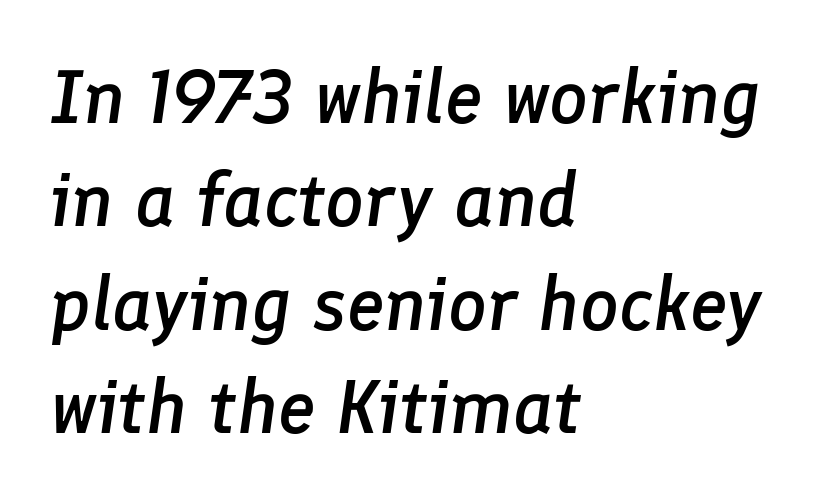
{"italic": "yes", "lean": "right", "slant_degrees": 8, "bold": "semi", "weight": "semibold", "width": "normal", "stroke_contrast": "low", "x_height": "medium", "monospaced": "no", "underline": "no", "align": "left", "line_spacing": "normal", "line_spacing_ratio": 1.36, "letter_spacing": "normal", "letter_spacing_em": 0.0, "glyph_px": 76}
